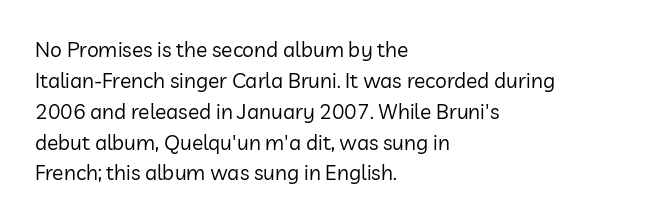
{"italic": "no", "bold": "no", "underline": "no", "align": "left", "line_spacing": "normal", "line_spacing_ratio": 1.47, "letter_spacing": "normal", "letter_spacing_em": 0.0, "glyph_px": 21}
